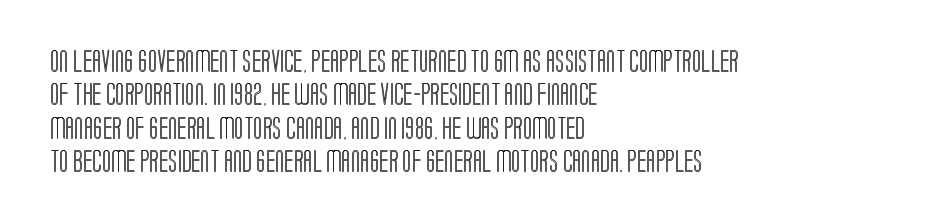
The image shows 22 px text type, upright; set left-aligned, normal line spacing (1.52x), normal letter spacing, not underlined.
